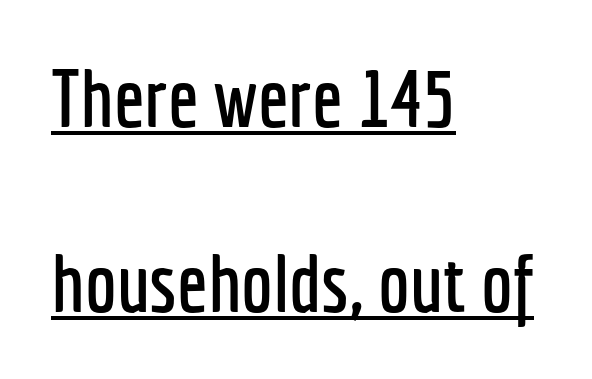
Is there an underline? Yes — a line sits under the letters. You could call the tracking neutral — neither tight nor loose. Vertically, the passage feels expansive, rows floating well apart. The typesetter chose a ragged-right arrangement here.
